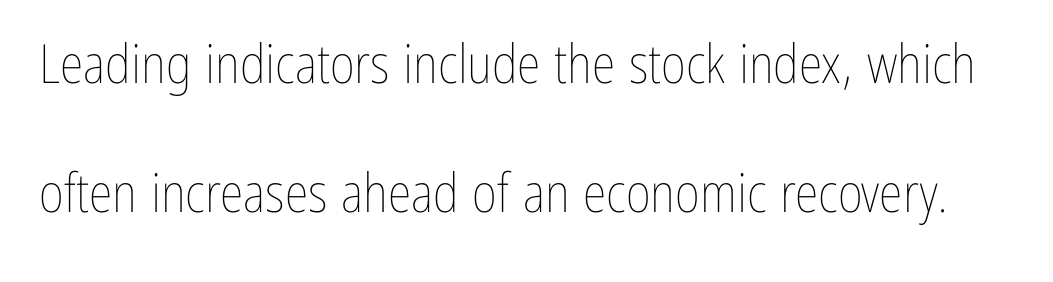
Q: Is the text bold? A: No.
Q: Is the text italic (slanted)? A: No, it is upright.
Q: Is the text underlined? A: No.
Q: Is the spacing between letters normal or unusually wide? A: Normal.
Q: Is the spacing between lines tight, normal or loose? A: Loose.
Q: Width (condensed, normal, or wide)? A: Condensed.
Q: Stroke contrast? A: Low.
Q: x-height? A: Medium.
Q: Monospaced? A: No.
